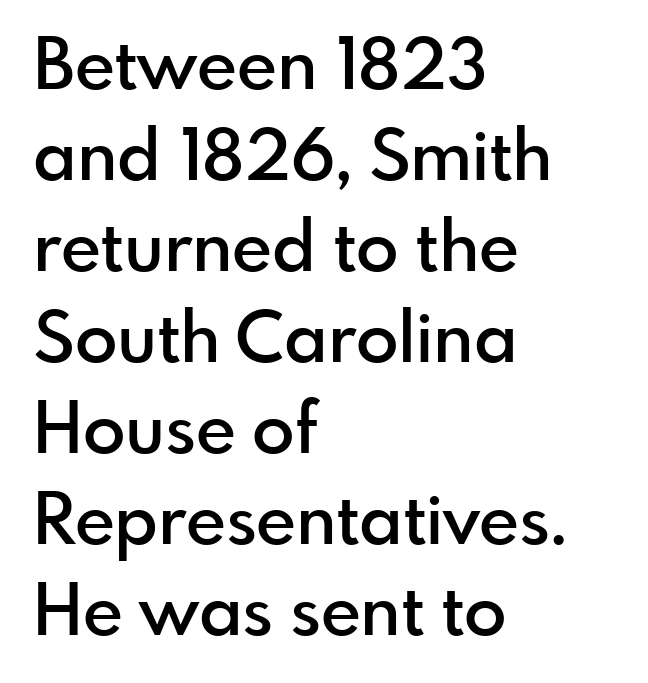
Quick note: not italic, upright. The paragraph has a hard left edge and a soft right edge. Default kerning and tracking; the words read as compact shapes. Check the space under the baseline: it is left empty.
